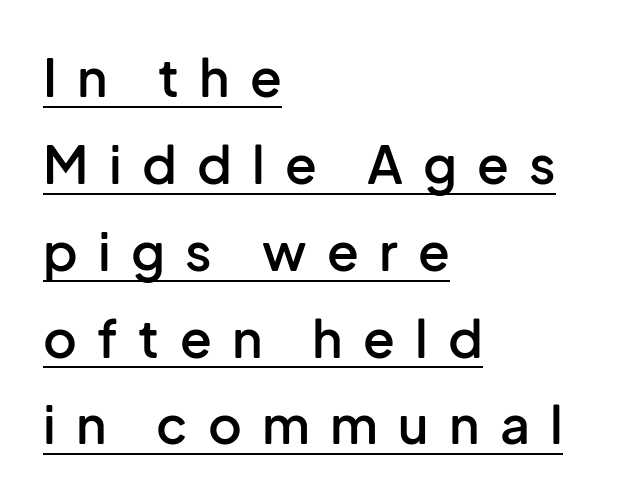
Q: Is the text bold? A: Semi-bold.
Q: Is the text italic (slanted)? A: No, it is upright.
Q: Is the typeface a serif or a sans-serif typeface? A: Sans-serif.
Q: Is the text underlined? A: Yes.
Q: How is the paragraph aligned? A: Left-aligned.
Q: Is the spacing between letters normal or unusually wide? A: Unusually wide.
Q: Is the spacing between lines tight, normal or loose? A: Normal.
Q: Width (condensed, normal, or wide)? A: Normal.
Q: Stroke contrast? A: Low.
Q: x-height? A: Medium.
Q: Monospaced? A: No.
